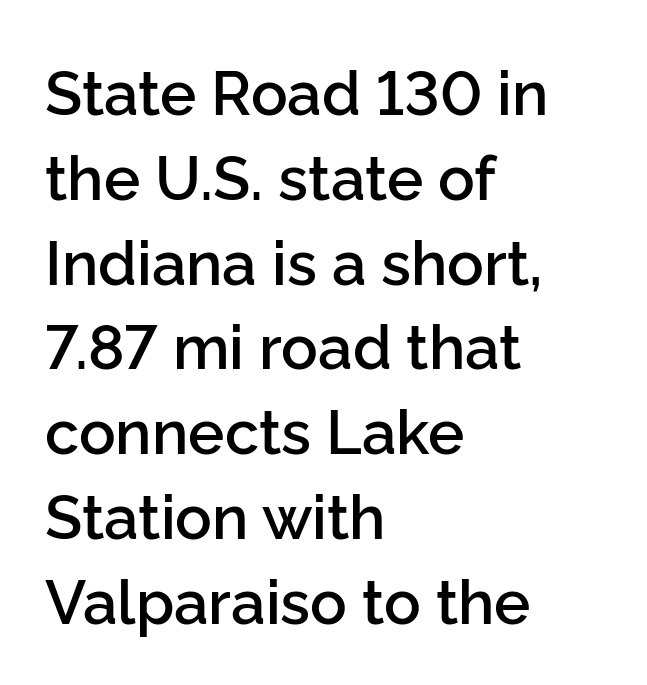
Spacing verdict: proportional, widths tailored to each character. Does the copy run flush right? No — it runs flush left. The glyphs in this specimen are sans serif. Posture: vertical. No extra tracking has been applied to these lines.
